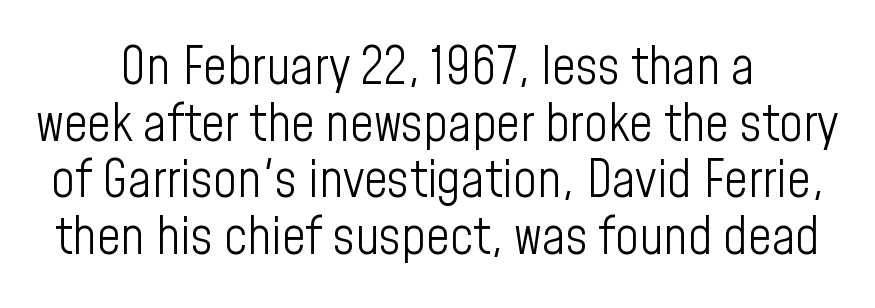
Q: Is the text bold? A: No.
Q: Is the text italic (slanted)? A: No, it is upright.
Q: Is the typeface a serif or a sans-serif typeface? A: Sans-serif.
Q: Is the text underlined? A: No.
Q: Is the spacing between letters normal or unusually wide? A: Normal.
Q: Is the spacing between lines tight, normal or loose? A: Tight.
Q: Width (condensed, normal, or wide)? A: Condensed.
Q: Stroke contrast? A: Low.
Q: x-height? A: Medium.
Q: Monospaced? A: No.
